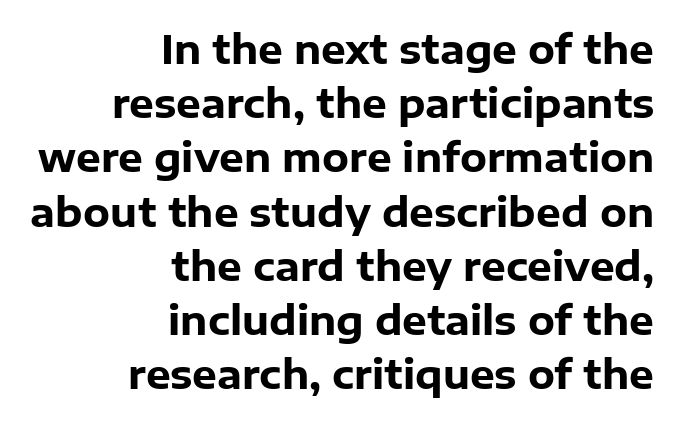
{"serif": "no", "italic": "no", "bold": "yes", "weight": "heavy", "width": "normal", "stroke_contrast": "low", "x_height": "medium", "monospaced": "no", "underline": "no", "align": "right", "line_spacing": "normal", "line_spacing_ratio": 1.39, "letter_spacing": "normal", "letter_spacing_em": 0.0, "glyph_px": 39}
